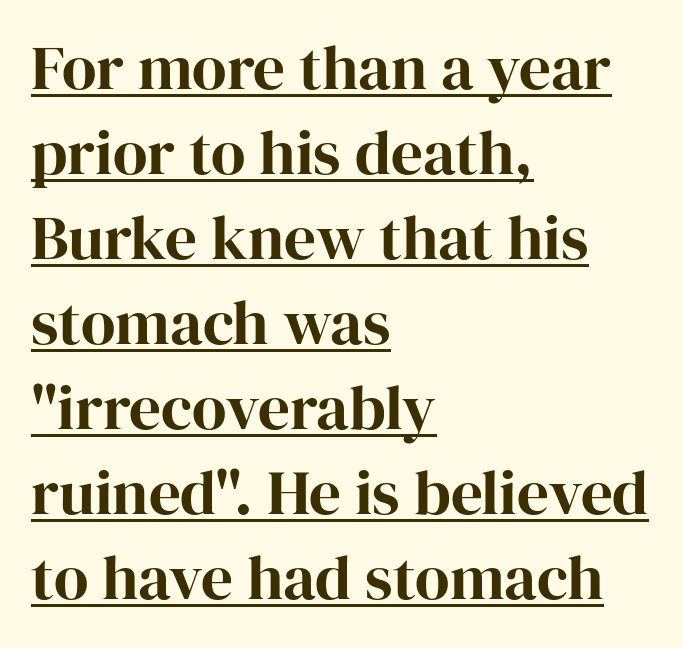
{"serif": "yes", "italic": "no", "width": "normal", "stroke_contrast": "high", "x_height": "medium", "monospaced": "no", "underline": "yes", "align": "left", "line_spacing": "normal", "line_spacing_ratio": 1.35, "letter_spacing": "normal", "letter_spacing_em": 0.0, "glyph_px": 63}
